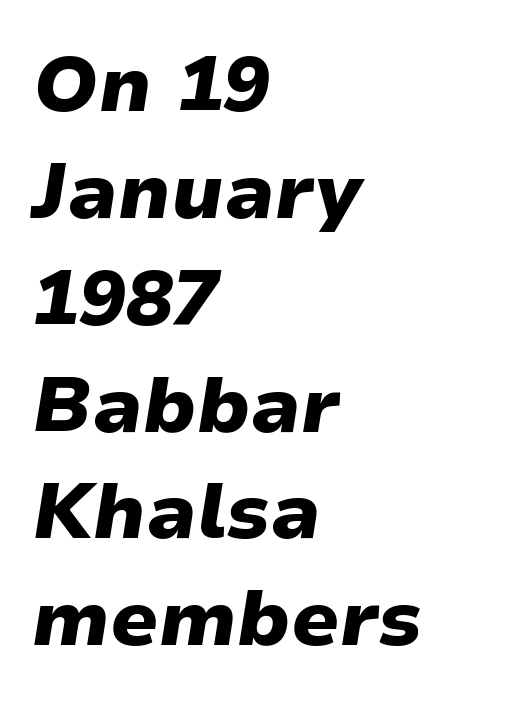
The image shows 78 px heavy type, italic (leaning right); set left-aligned, normal line spacing (1.37x), normal letter spacing, not underlined; low stroke contrast and a medium x-height.
